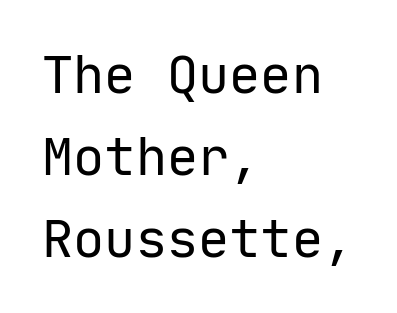
Q: Is the text bold? A: No.
Q: Is the text italic (slanted)? A: No, it is upright.
Q: Is the typeface a serif or a sans-serif typeface? A: Sans-serif.
Q: Is the text underlined? A: No.
Q: How is the paragraph aligned? A: Left-aligned.
Q: Is the spacing between letters normal or unusually wide? A: Normal.
Q: Is the spacing between lines tight, normal or loose? A: Normal.
Q: Width (condensed, normal, or wide)? A: Normal.
Q: Stroke contrast? A: Low.
Q: x-height? A: Medium.
Q: Monospaced? A: Yes.
